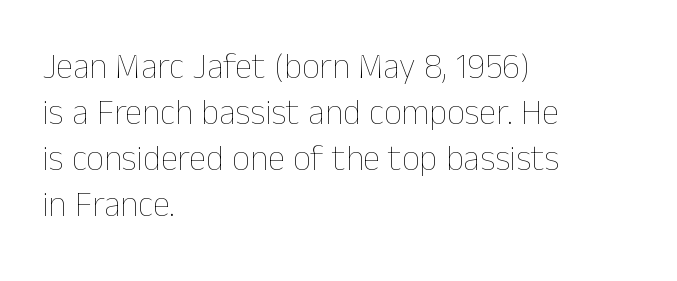
Q: Is the text bold? A: No.
Q: Is the text italic (slanted)? A: No, it is upright.
Q: Is the text underlined? A: No.
Q: How is the paragraph aligned? A: Left-aligned.
Q: Is the spacing between letters normal or unusually wide? A: Normal.
Q: Is the spacing between lines tight, normal or loose? A: Normal.
Q: Width (condensed, normal, or wide)? A: Normal.
Q: Stroke contrast? A: Low.
Q: x-height? A: Medium.
Q: Monospaced? A: No.
